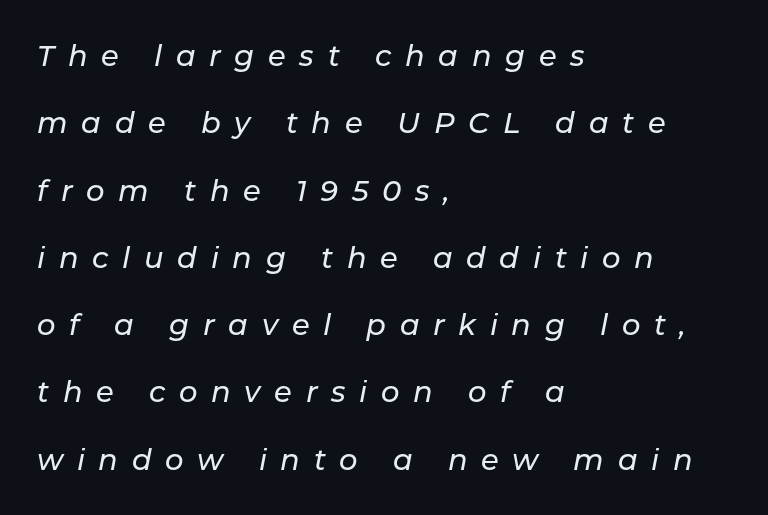
Students, observe: this is what heavily led, spacious text looks like. Is the type slanted? Yes — the strokes lean at a clear angle. Nobody drew a line under any word here. This sample is left-justified, so line endings fall wherever the words run out. Loose tracking; the words dissolve into strings of separated letters. The face used here is proportionally spaced, like ordinary book or web type.
